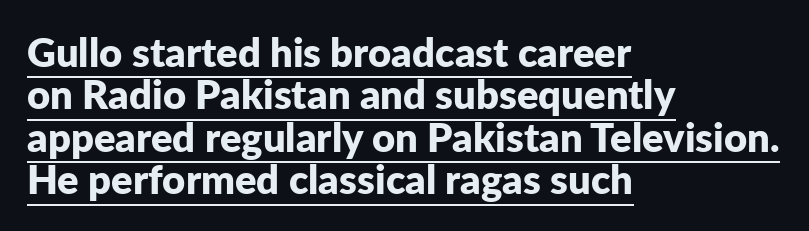
Alignment: flush left. These words are printed bold, with thick strokes throughout. Notice how the stems are strictly vertical — no italics here. The passage shown is underscored from start to finish.
